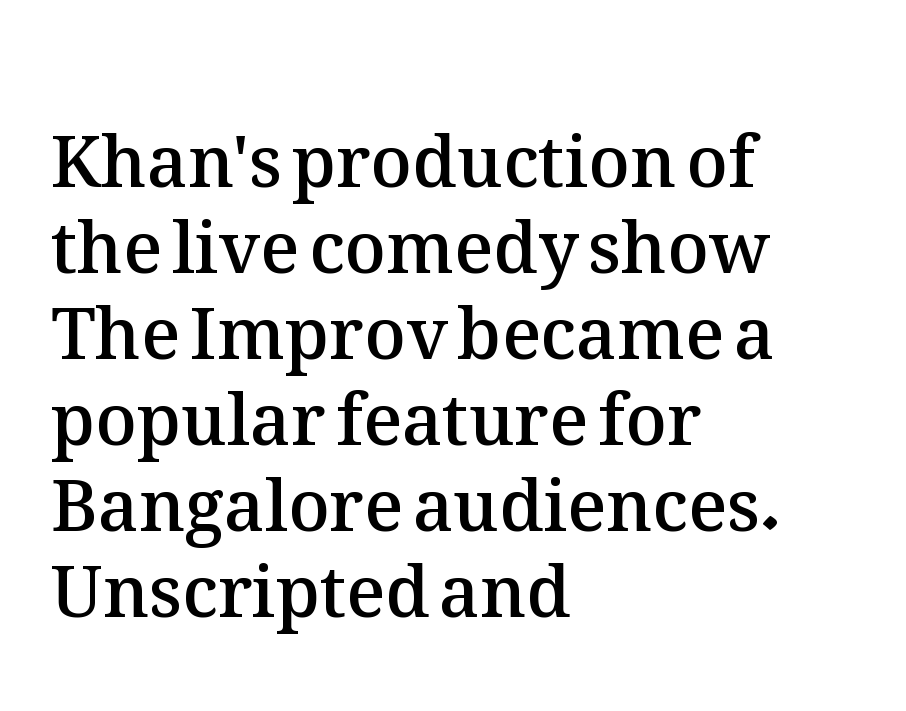
This is the regular roman posture of the typeface. This sample has the flowing, uneven cadence of proportional lettering. The ragged edge is on the right, which tells us the setting is flush left. Tracking value appears to be zero — textbook default spacing. As a designer I'd log this as weight 600, semibold.
